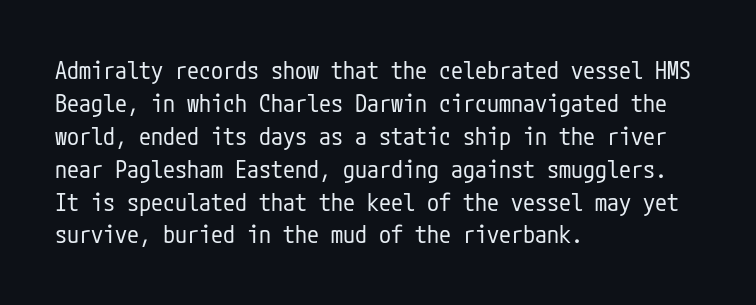
These lines stack with their left ends in a neat column. Letters rest on an invisible, unmarked baseline. The lines sit at an ordinary, default distance from one another. The type sits square on the baseline with zero lean. No letter is thick-stroked: the sample isn't bold. Default kerning and tracking; the words read as compact shapes.
